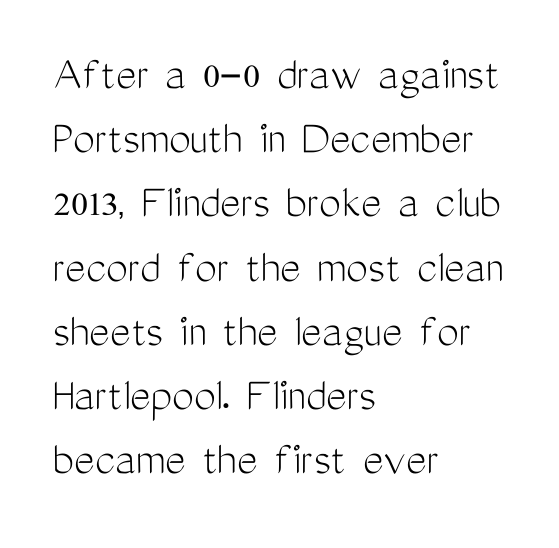
Q: Is the text bold? A: No.
Q: Is the text italic (slanted)? A: No, it is upright.
Q: Is the typeface a serif or a sans-serif typeface? A: Sans-serif.
Q: Is the text underlined? A: No.
Q: How is the paragraph aligned? A: Left-aligned.
Q: Is the spacing between letters normal or unusually wide? A: Normal.
Q: Is the spacing between lines tight, normal or loose? A: Normal.
Q: Width (condensed, normal, or wide)? A: Condensed.
Q: Stroke contrast? A: Medium.
Q: x-height? A: Medium.
Q: Monospaced? A: No.
